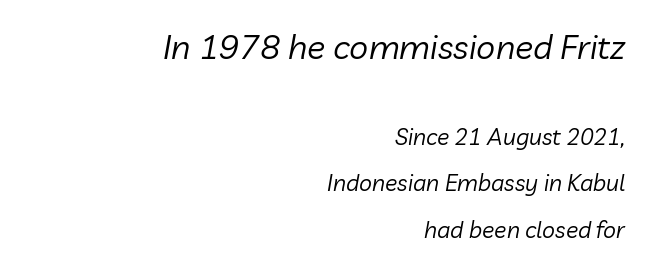
Weight: regular or lighter. The earlier block is typeset at a bigger size than the later block. Emphasis-style slanted type is in use. The letterforms sit shoulder to shoulder at normal distance. Character widths vary here, with narrow letters taking less room than wide ones.
